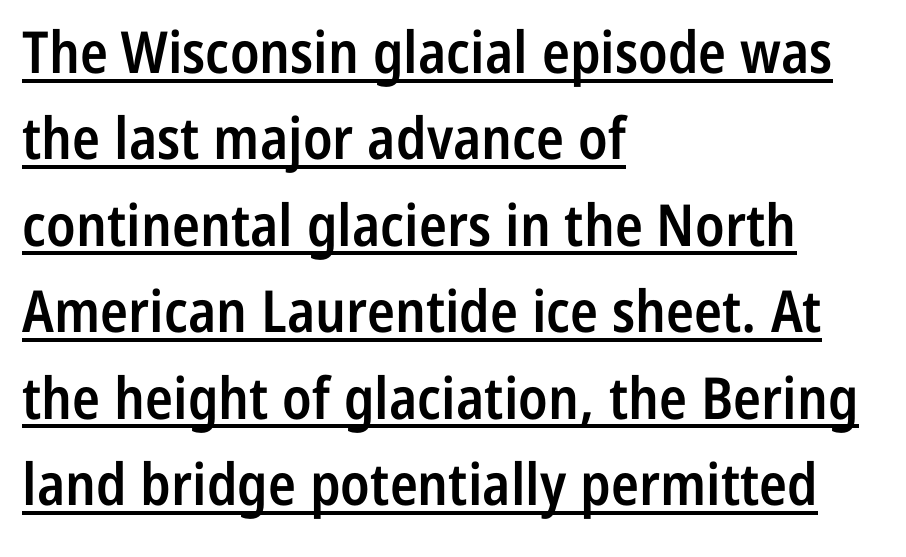
Q: Is the text bold? A: Semi-bold.
Q: Is the text italic (slanted)? A: No, it is upright.
Q: Is the typeface a serif or a sans-serif typeface? A: Sans-serif.
Q: Is the text underlined? A: Yes.
Q: How is the paragraph aligned? A: Left-aligned.
Q: Is the spacing between letters normal or unusually wide? A: Normal.
Q: Is the spacing between lines tight, normal or loose? A: Normal.
Q: Width (condensed, normal, or wide)? A: Condensed.
Q: Stroke contrast? A: Low.
Q: x-height? A: Medium.
Q: Monospaced? A: No.
